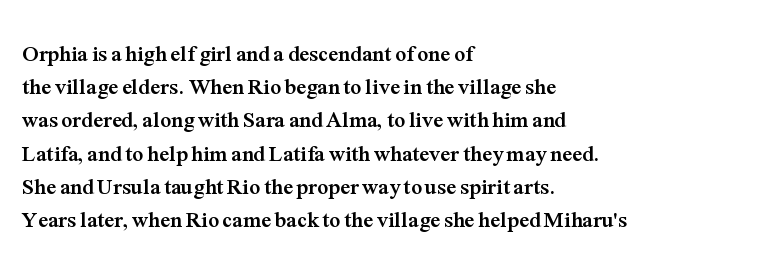
{"italic": "no", "bold": "yes", "underline": "no", "align": "left", "line_spacing": "normal", "line_spacing_ratio": 1.51, "letter_spacing": "normal", "letter_spacing_em": 0.0, "glyph_px": 22}
